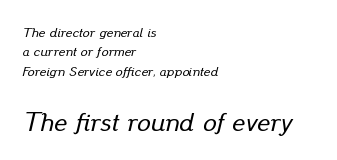
Q: Is the text italic (slanted)? A: Yes, it leans right by about 13 degrees.
Q: Is the text underlined? A: No.
Q: How is the paragraph aligned? A: Left-aligned.
Q: Is the spacing between letters normal or unusually wide? A: Normal.
Q: Is the spacing between lines tight, normal or loose? A: Normal.
Q: Which block of text is set in a larger size, the first (top) or the second (bottom)? A: The second (bottom) one.
